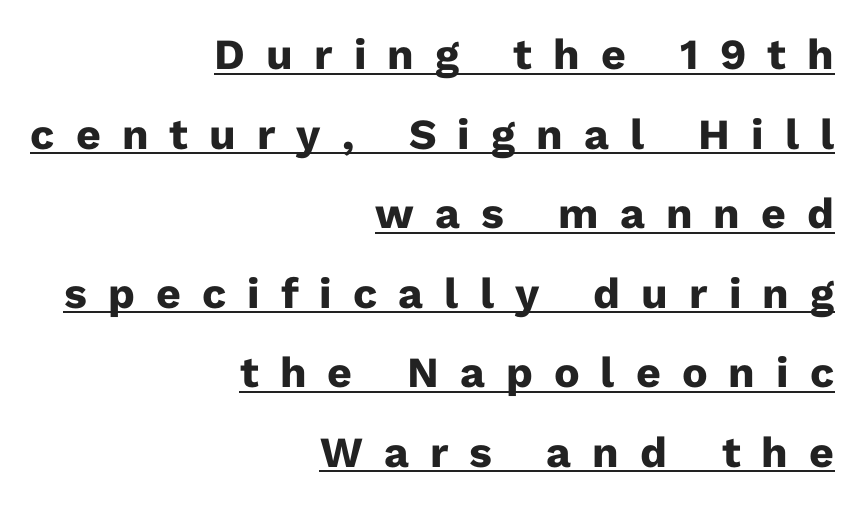
The image shows 43 px heavy sans-serif type, upright; set right-aligned, line spacing 1.85x, unusually wide letter spacing (+0.49 em), underlined; low stroke contrast and a medium x-height.
